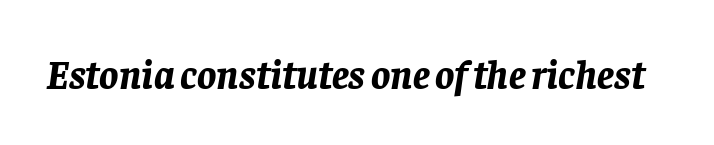
Looking at the ascenders, they clearly lean. Chunky letters — that's bold for sure. Tracking value appears to be zero — textbook default spacing. Rule under the text: the space is simply empty. These lines are rendered in a variable-pitch font.
